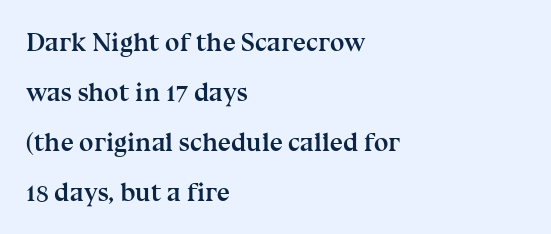
Q: Is the text bold? A: Yes.
Q: Is the text italic (slanted)? A: No, it is upright.
Q: Is the text underlined? A: No.
Q: How is the paragraph aligned? A: Left-aligned.
Q: Is the spacing between letters normal or unusually wide? A: Normal.
Q: Is the spacing between lines tight, normal or loose? A: Loose.
